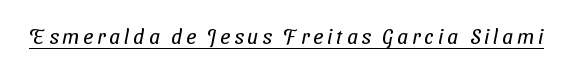
Q: Is the text bold? A: No.
Q: Is the text underlined? A: Yes.
Q: Is the spacing between letters normal or unusually wide? A: Unusually wide.
